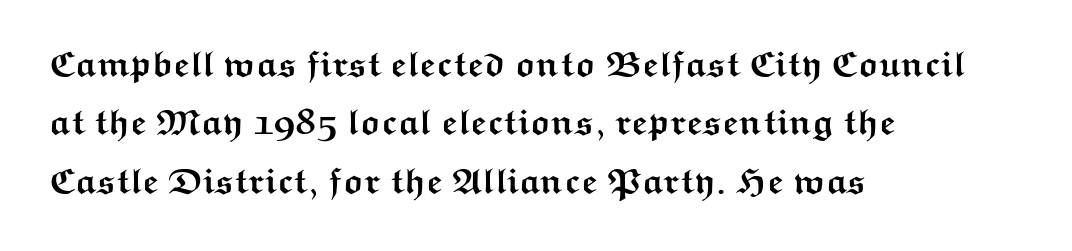
The image shows 36 px semibold, wide sans-serif type, upright; set left-aligned, normal line spacing (1.62x), normal letter spacing, not underlined; medium stroke contrast and a medium x-height.
